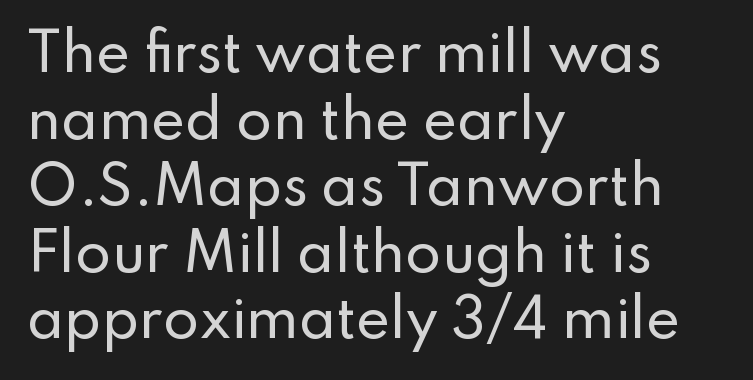
When letters stand straight like this, we call the style roman or upright. Notice how descenders clear the ascenders below comfortably — that's standard leading. The rendering anchors every line to the left-hand side. Each letter keeps its own natural width here, so spacing adapts to shape. The gap between lines stays unmarked.
